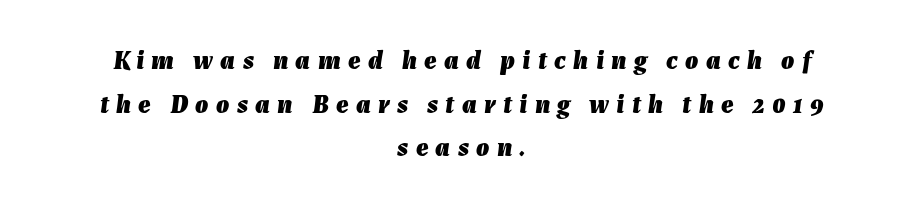
The image shows 26 px bold type, italic (leaning right); set centered, normal line spacing (1.68x), unusually wide letter spacing (+0.28 em), not underlined.
